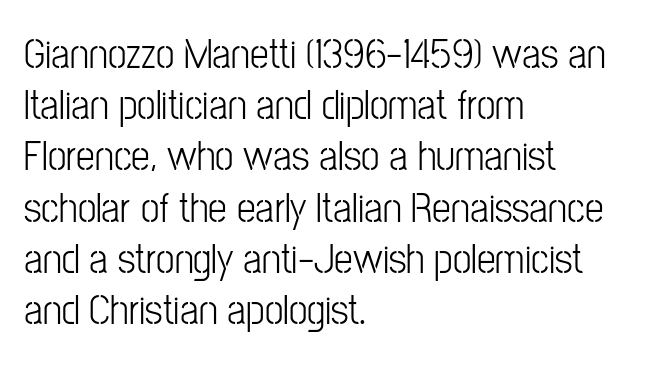
Q: Is the text bold? A: No.
Q: Is the text italic (slanted)? A: No, it is upright.
Q: Is the typeface a serif or a sans-serif typeface? A: Sans-serif.
Q: Is the text underlined? A: No.
Q: How is the paragraph aligned? A: Left-aligned.
Q: Is the spacing between letters normal or unusually wide? A: Normal.
Q: Width (condensed, normal, or wide)? A: Condensed.
Q: Stroke contrast? A: Low.
Q: x-height? A: Medium.
Q: Monospaced? A: No.
